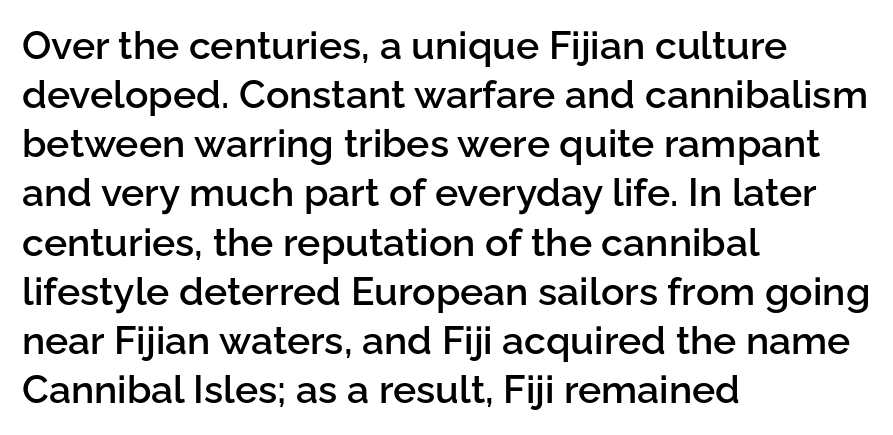
The image shows 39 px semibold sans-serif type, upright; set left-aligned, normal line spacing (1.26x), normal letter spacing, not underlined; low stroke contrast and a medium x-height.
